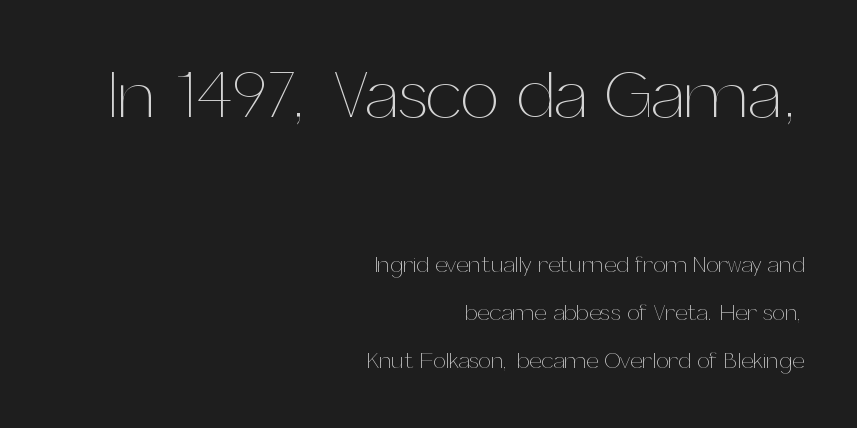
Q: Is the text bold? A: No.
Q: Is the text italic (slanted)? A: No, it is upright.
Q: Is the text underlined? A: No.
Q: How is the paragraph aligned? A: Right-aligned.
Q: Is the spacing between letters normal or unusually wide? A: Normal.
Q: Is the spacing between lines tight, normal or loose? A: Loose.
Q: Which block of text is set in a larger size, the first (top) or the second (bottom)? A: The first (top) one.
Q: Width (condensed, normal, or wide)? A: Normal.
Q: Stroke contrast? A: Medium.
Q: x-height? A: Medium.
Q: Monospaced? A: No.
